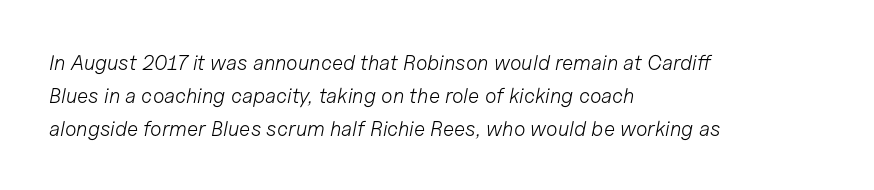
Q: Is the text bold? A: No.
Q: Is the text italic (slanted)? A: Yes, it leans right by about 11 degrees.
Q: Is the text underlined? A: No.
Q: How is the paragraph aligned? A: Left-aligned.
Q: Is the spacing between letters normal or unusually wide? A: Normal.
Q: Is the spacing between lines tight, normal or loose? A: Normal.
